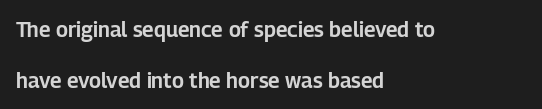
{"italic": "no", "underline": "no", "align": "left", "line_spacing": "loose", "line_spacing_ratio": 2.41, "letter_spacing": "normal", "letter_spacing_em": 0.0, "glyph_px": 21}
